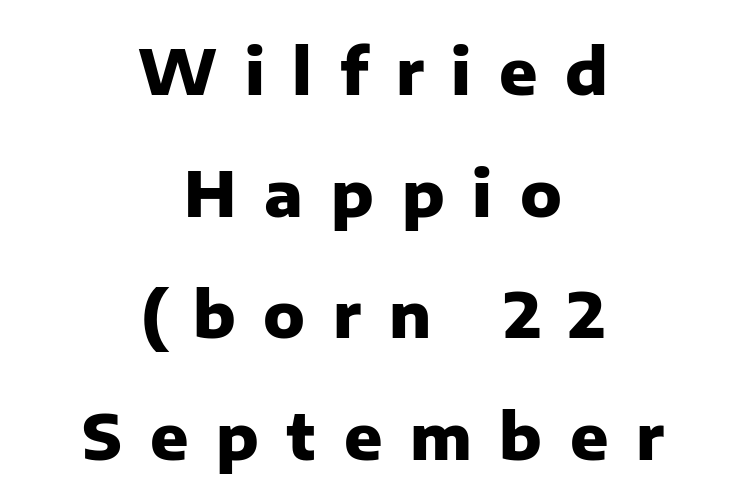
Q: Is the text bold? A: Yes.
Q: Is the text italic (slanted)? A: No, it is upright.
Q: Is the typeface a serif or a sans-serif typeface? A: Sans-serif.
Q: Is the text underlined? A: No.
Q: How is the paragraph aligned? A: Centered.
Q: Is the spacing between letters normal or unusually wide? A: Unusually wide.
Q: Is the spacing between lines tight, normal or loose? A: Loose.
Q: Width (condensed, normal, or wide)? A: Normal.
Q: Stroke contrast? A: Low.
Q: x-height? A: Medium.
Q: Monospaced? A: No.
